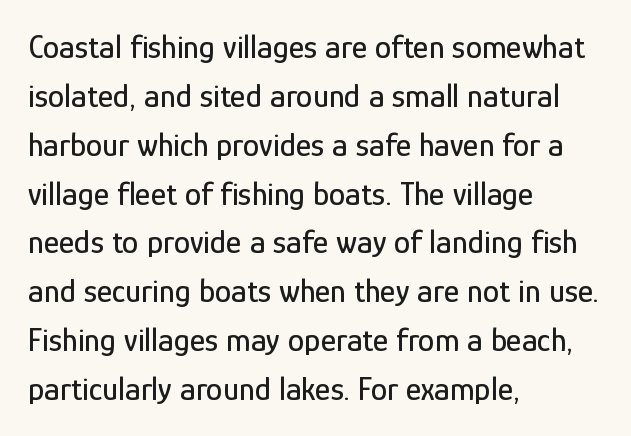
{"serif": "no", "italic": "no", "width": "condensed", "stroke_contrast": "low", "x_height": "medium", "monospaced": "no", "underline": "no", "align": "left", "line_spacing": "normal", "line_spacing_ratio": 1.48, "letter_spacing": "normal", "letter_spacing_em": 0.0, "glyph_px": 33}
